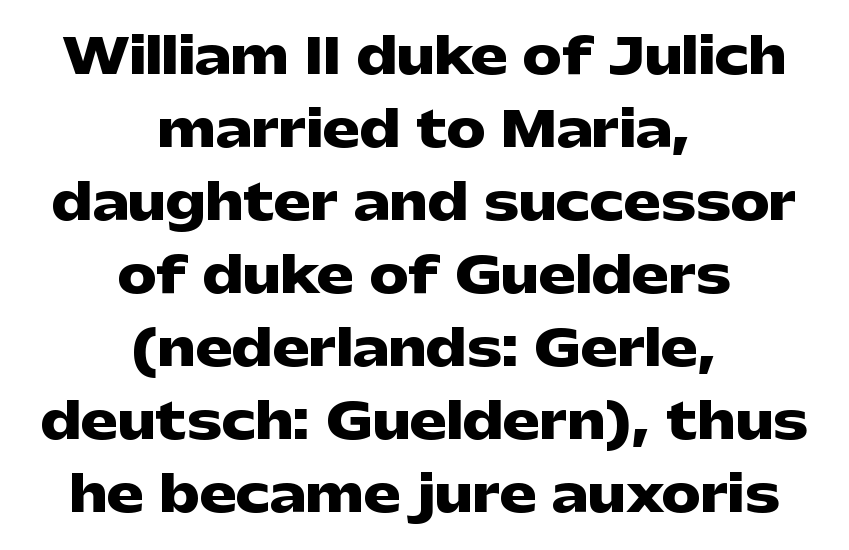
Q: Is the text bold? A: Yes.
Q: Is the text italic (slanted)? A: No, it is upright.
Q: Is the typeface a serif or a sans-serif typeface? A: Sans-serif.
Q: Is the text underlined? A: No.
Q: How is the paragraph aligned? A: Centered.
Q: Is the spacing between letters normal or unusually wide? A: Normal.
Q: Is the spacing between lines tight, normal or loose? A: Normal.
Q: Width (condensed, normal, or wide)? A: Wide.
Q: Stroke contrast? A: Low.
Q: x-height? A: Medium.
Q: Monospaced? A: No.
